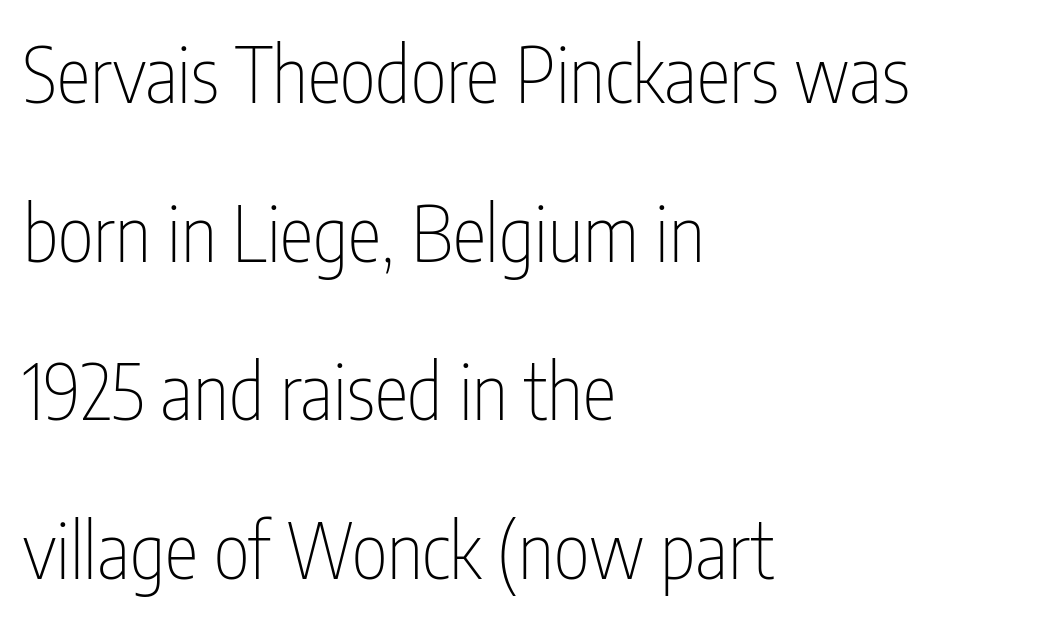
The image shows 77 px thin, condensed sans-serif type, upright; set left-aligned, loose line spacing (2.06x), normal letter spacing, not underlined; low stroke contrast and a medium x-height.
